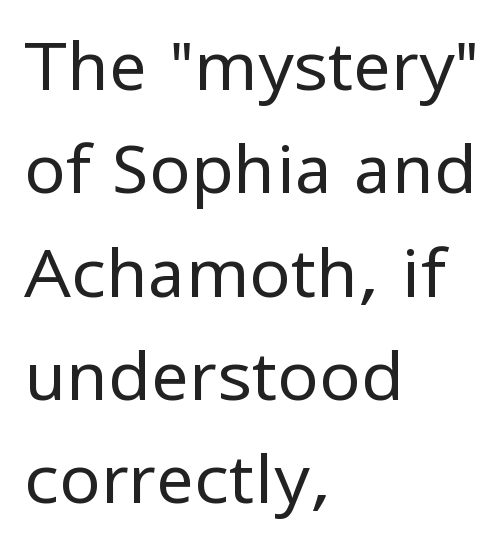
The image shows 68 px regular-weight sans-serif type, upright; set left-aligned, normal line spacing (1.52x), normal letter spacing, not underlined; low stroke contrast and a medium x-height.
